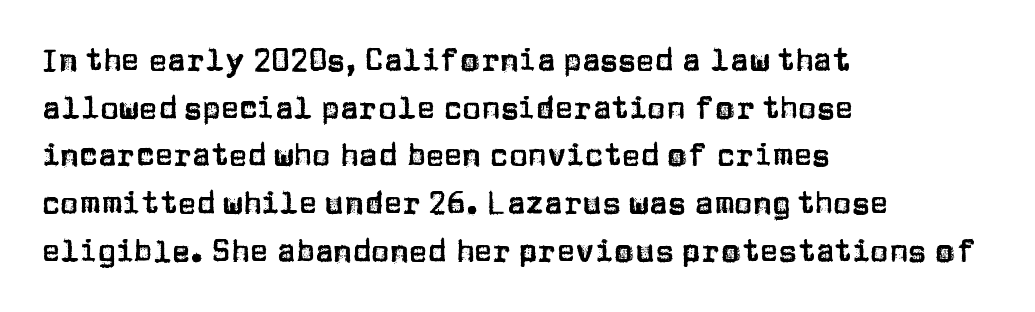
Q: Is the text italic (slanted)? A: No, it is upright.
Q: Is the typeface a serif or a sans-serif typeface? A: Sans-serif.
Q: Is the text underlined? A: No.
Q: How is the paragraph aligned? A: Left-aligned.
Q: Is the spacing between letters normal or unusually wide? A: Normal.
Q: Is the spacing between lines tight, normal or loose? A: Normal.
Q: Width (condensed, normal, or wide)? A: Normal.
Q: Stroke contrast? A: Low.
Q: x-height? A: Large.
Q: Monospaced? A: No.
